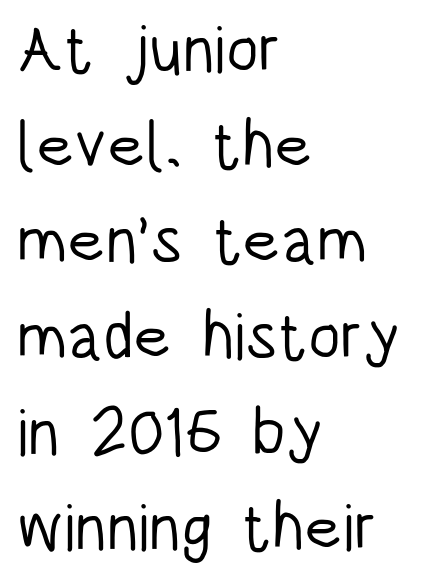
{"serif": "no", "italic": "no", "bold": "no", "weight": "light", "width": "condensed", "stroke_contrast": "low", "x_height": "large", "monospaced": "no", "underline": "no", "align": "left", "line_spacing": "normal", "line_spacing_ratio": 1.45, "letter_spacing": "normal", "letter_spacing_em": 0.0, "glyph_px": 66}
